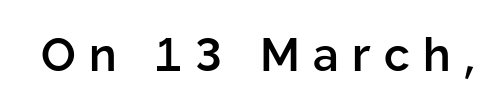
Q: Is the text bold? A: Semi-bold.
Q: Is the text italic (slanted)? A: No, it is upright.
Q: Is the typeface a serif or a sans-serif typeface? A: Sans-serif.
Q: Is the text underlined? A: No.
Q: Is the spacing between letters normal or unusually wide? A: Unusually wide.
Q: Width (condensed, normal, or wide)? A: Normal.
Q: Stroke contrast? A: Low.
Q: x-height? A: Medium.
Q: Monospaced? A: No.
